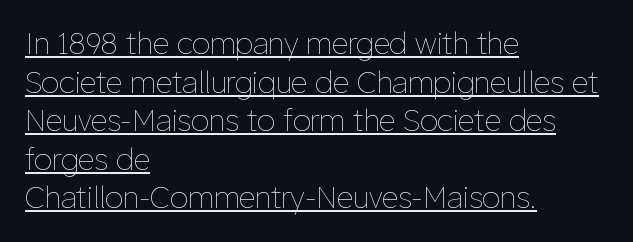
Q: Is the text bold? A: No.
Q: Is the text italic (slanted)? A: No, it is upright.
Q: Is the text underlined? A: Yes.
Q: How is the paragraph aligned? A: Left-aligned.
Q: Is the spacing between letters normal or unusually wide? A: Normal.
Q: Is the spacing between lines tight, normal or loose? A: Normal.
Q: Width (condensed, normal, or wide)? A: Normal.
Q: Stroke contrast? A: Low.
Q: x-height? A: Medium.
Q: Monospaced? A: No.
